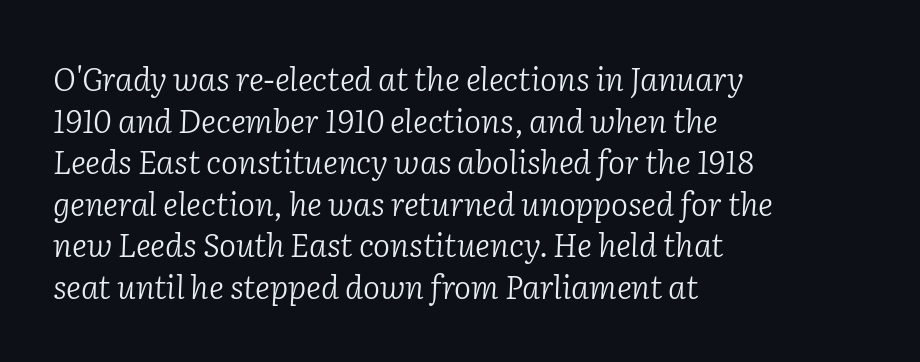
The letterforms sit shoulder to shoulder at normal distance. Check the space under the baseline: it is left empty. This sample has the flowing, uneven cadence of proportional lettering. Characters are canted at an angle relative to the baseline's perpendicular. The passage is arranged the way most books set body copy — flush left.
